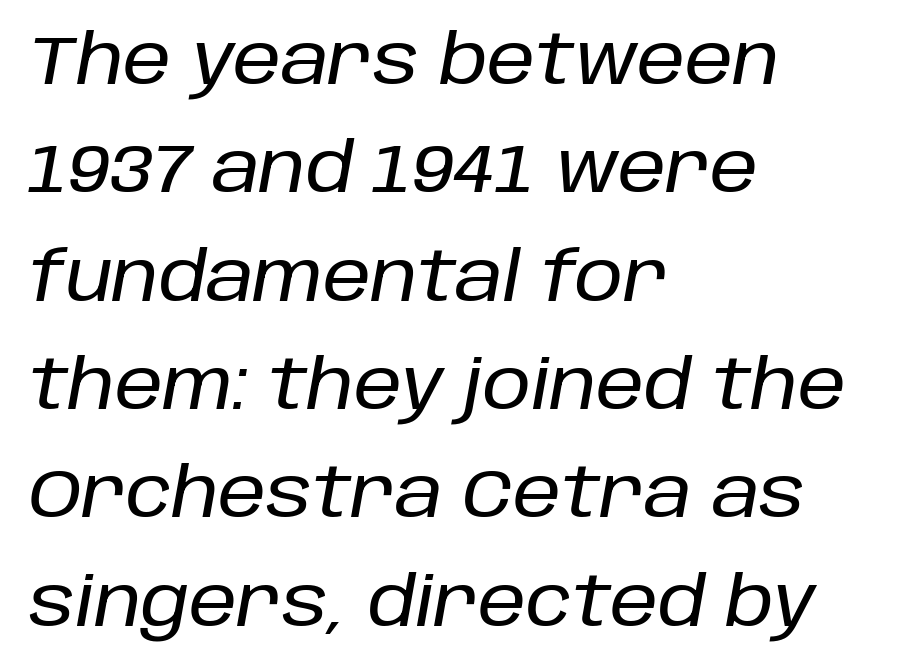
{"italic": "yes", "lean": "right", "slant_degrees": 10, "width": "normal", "stroke_contrast": "low", "x_height": "large", "monospaced": "no", "underline": "no", "align": "left", "line_spacing": "normal", "line_spacing_ratio": 1.57, "letter_spacing": "normal", "letter_spacing_em": 0.0, "glyph_px": 69}
